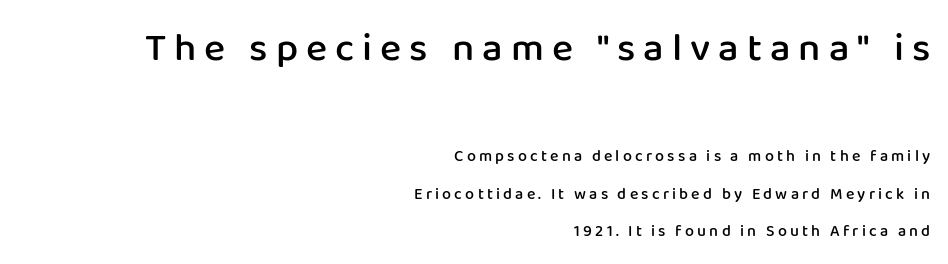
Q: Is the text bold? A: Semi-bold.
Q: Is the text italic (slanted)? A: No, it is upright.
Q: Is the typeface a serif or a sans-serif typeface? A: Sans-serif.
Q: Is the text underlined? A: No.
Q: How is the paragraph aligned? A: Right-aligned.
Q: Is the spacing between letters normal or unusually wide? A: Unusually wide.
Q: Is the spacing between lines tight, normal or loose? A: Loose.
Q: Which block of text is set in a larger size, the first (top) or the second (bottom)? A: The first (top) one.
Q: Width (condensed, normal, or wide)? A: Normal.
Q: Stroke contrast? A: Low.
Q: x-height? A: Medium.
Q: Monospaced? A: No.
